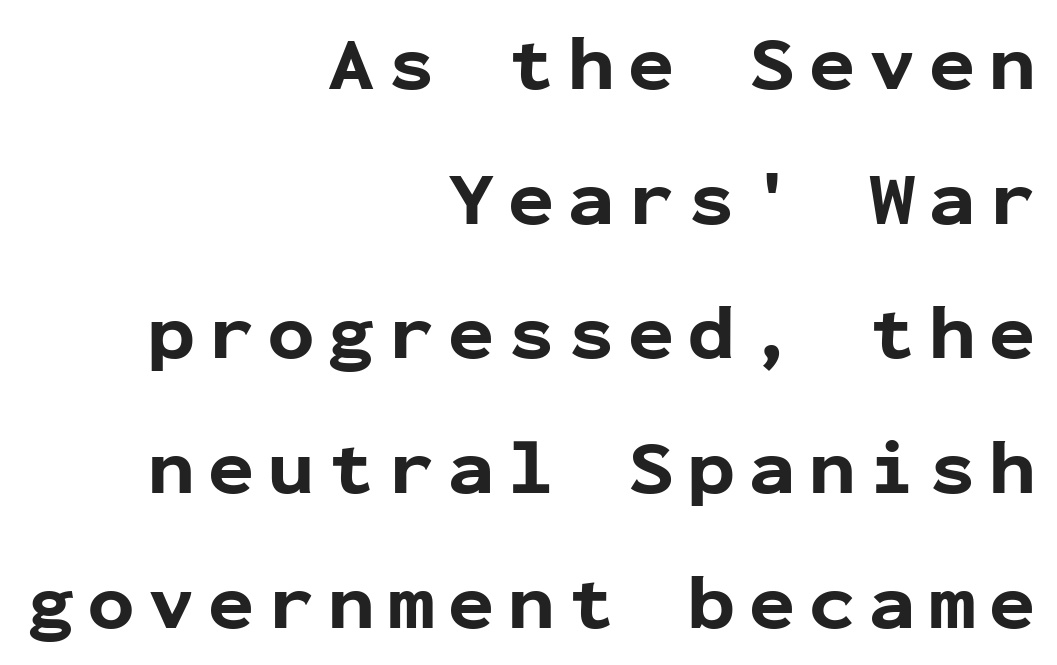
All the whitespace from short lines collects on the left. Serif or sans? Sans — the stroke terminals are bare. Monospaced: the letters line up in strict vertical columns. Descender tails drop into unmarked territory. Chunky letters — that's bold for sure. Tall strokes in this sample are plumb rather than angled.
